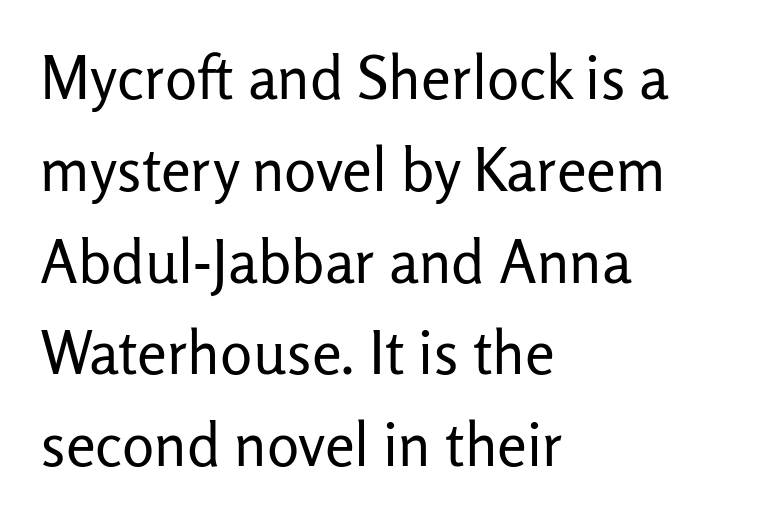
{"serif": "no", "italic": "no", "bold": "no", "weight": "regular", "width": "normal", "stroke_contrast": "low", "x_height": "medium", "monospaced": "no", "underline": "no", "align": "left", "line_spacing": "normal", "line_spacing_ratio": 1.53, "letter_spacing": "normal", "letter_spacing_em": 0.0, "glyph_px": 60}
